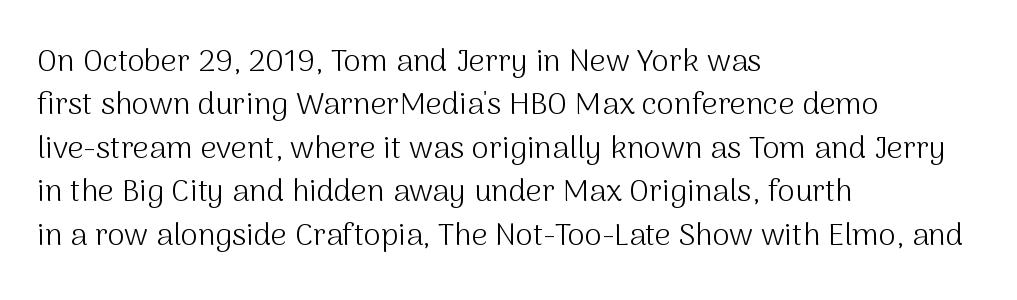
Q: Is the text bold? A: No.
Q: Is the text italic (slanted)? A: No, it is upright.
Q: Is the typeface a serif or a sans-serif typeface? A: Sans-serif.
Q: Is the text underlined? A: No.
Q: How is the paragraph aligned? A: Left-aligned.
Q: Is the spacing between letters normal or unusually wide? A: Normal.
Q: Is the spacing between lines tight, normal or loose? A: Normal.
Q: Width (condensed, normal, or wide)? A: Normal.
Q: Stroke contrast? A: Medium.
Q: x-height? A: Medium.
Q: Monospaced? A: No.
